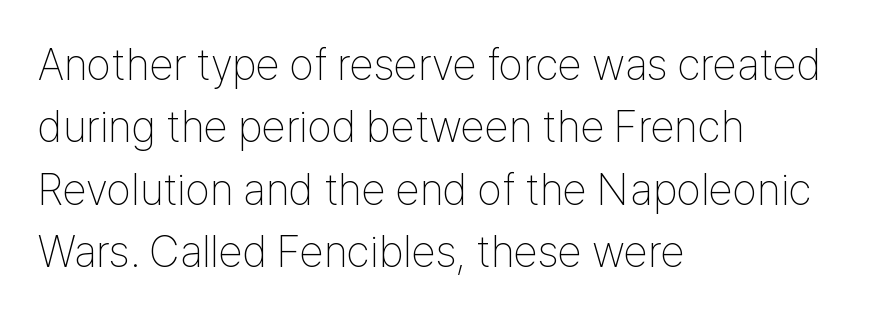
The image shows 44 px thin, condensed sans-serif type, upright; set left-aligned, normal line spacing (1.42x), normal letter spacing, not underlined; low stroke contrast and a medium x-height.
